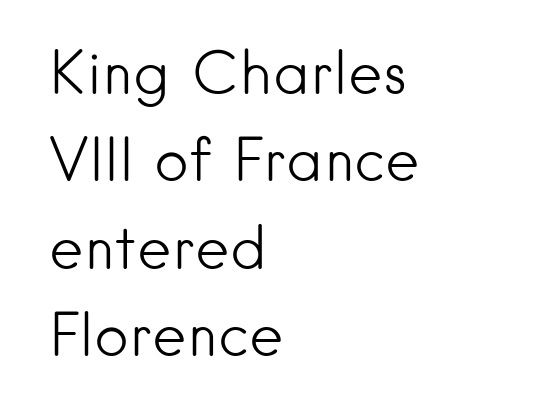
Q: Is the text bold? A: No.
Q: Is the text italic (slanted)? A: No, it is upright.
Q: Is the typeface a serif or a sans-serif typeface? A: Sans-serif.
Q: Is the text underlined? A: No.
Q: How is the paragraph aligned? A: Left-aligned.
Q: Is the spacing between letters normal or unusually wide? A: Normal.
Q: Is the spacing between lines tight, normal or loose? A: Normal.
Q: Width (condensed, normal, or wide)? A: Normal.
Q: Stroke contrast? A: Low.
Q: x-height? A: Small.
Q: Monospaced? A: No.
